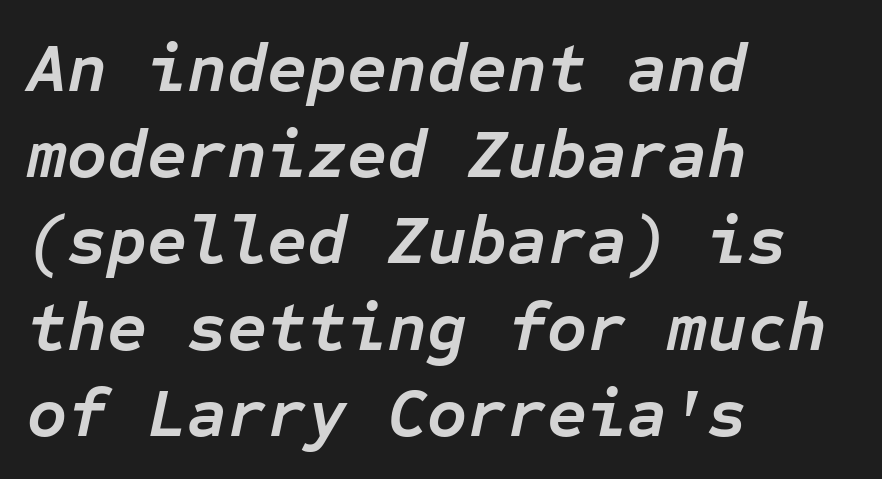
The image shows 69 px semibold type, italic (leaning right), monospaced; set left-aligned, normal line spacing (1.25x), normal letter spacing, not underlined; low stroke contrast and a medium x-height.
